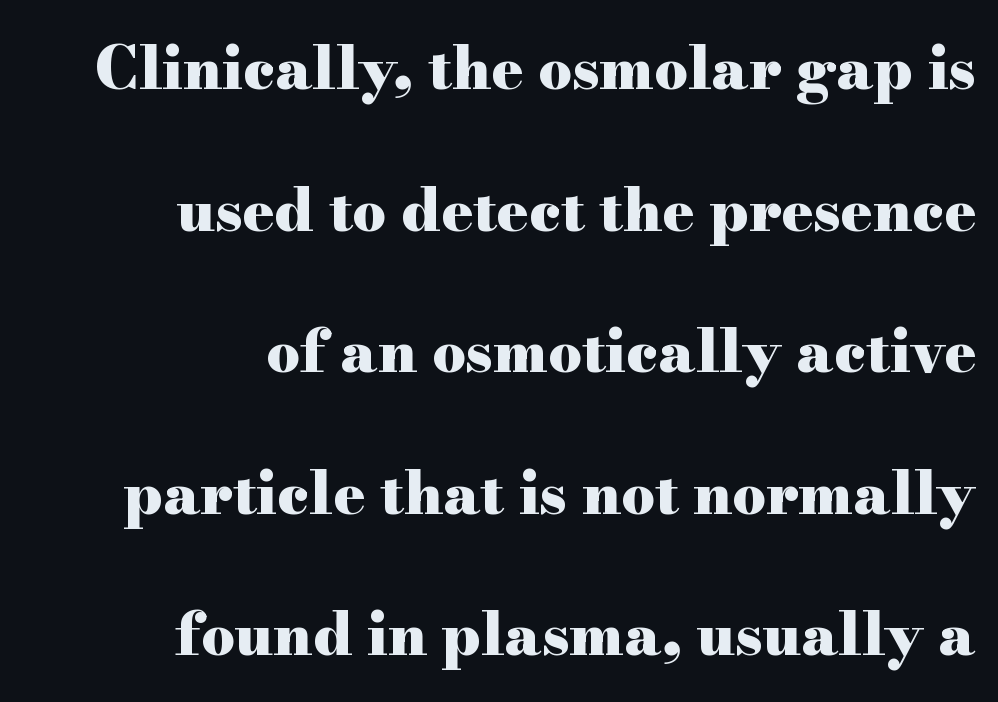
Nobody touched the tracking dial on this one. The letters advance in unequal steps, a hallmark of proportional type. Note: serifs present on the glyphs. The face used here has the dense, thick strokes of a bold. The text block is weighted toward the right margin, trailing off unevenly leftward. The baseline area is clear.
